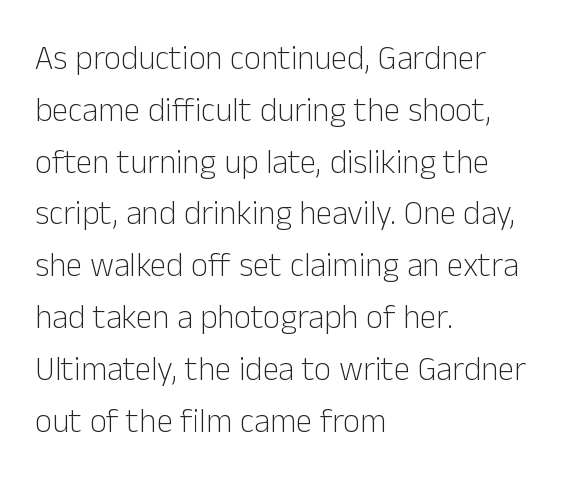
Q: Is the text bold? A: No.
Q: Is the text italic (slanted)? A: No, it is upright.
Q: Is the typeface a serif or a sans-serif typeface? A: Sans-serif.
Q: Is the text underlined? A: No.
Q: How is the paragraph aligned? A: Left-aligned.
Q: Is the spacing between letters normal or unusually wide? A: Normal.
Q: Is the spacing between lines tight, normal or loose? A: Normal.
Q: Width (condensed, normal, or wide)? A: Normal.
Q: Stroke contrast? A: Low.
Q: x-height? A: Medium.
Q: Monospaced? A: No.
